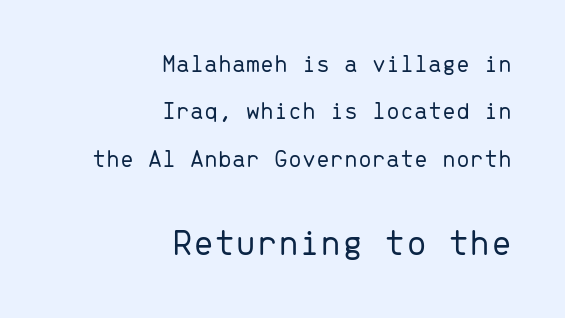
Q: Is the text bold? A: No.
Q: Is the text italic (slanted)? A: No, it is upright.
Q: Is the typeface a serif or a sans-serif typeface? A: Sans-serif.
Q: Is the text underlined? A: No.
Q: How is the paragraph aligned? A: Right-aligned.
Q: Is the spacing between letters normal or unusually wide? A: Normal.
Q: Is the spacing between lines tight, normal or loose? A: Loose.
Q: Which block of text is set in a larger size, the first (top) or the second (bottom)? A: The second (bottom) one.
Q: Width (condensed, normal, or wide)? A: Normal.
Q: Stroke contrast? A: Low.
Q: x-height? A: Medium.
Q: Monospaced? A: Yes.
